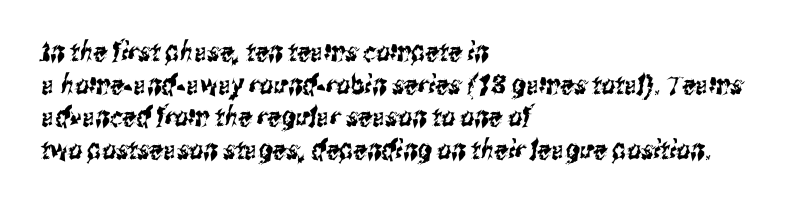
The zone under the glyphs is completely vacant. How are the letters spaced? Ordinarily, with no added tracking. Notice how the passage keeps a crisp vertical edge on the left only.
